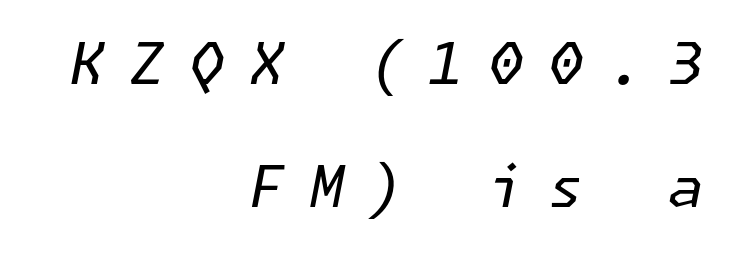
This sample trades compactness for vertical openness between lines. Slant detected: the letters are inclined. Leftover space on each line is placed entirely before the opening word. The tracking jumps out immediately: characters are airy and widely separated.
